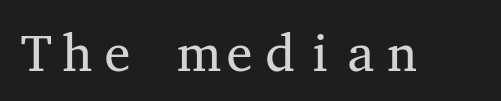
Stem width sits at or under what a default text font uses. Descenders are the only things crossing below the line. Tracking here is standard; glyphs follow each other at the usual distance. This is serif lettering, the kind often seen in printed books.
